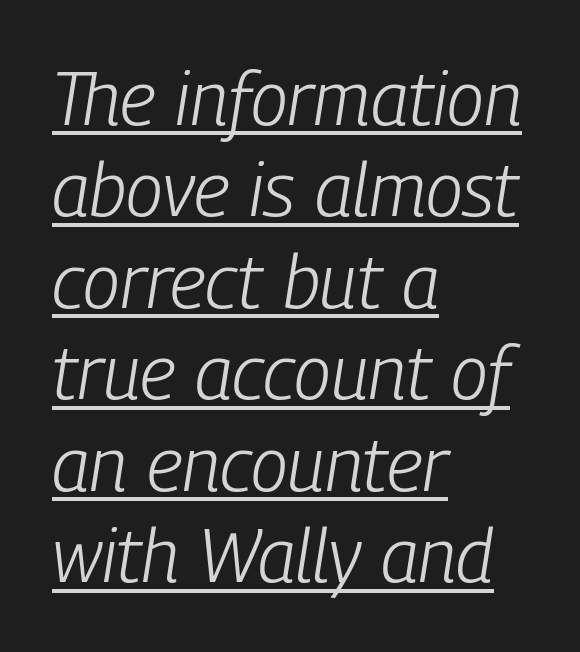
{"italic": "yes", "lean": "right", "slant_degrees": 9, "bold": "no", "weight": "light", "width": "condensed", "stroke_contrast": "low", "x_height": "medium", "monospaced": "no", "underline": "yes", "align": "left", "line_spacing_ratio": 1.22, "letter_spacing": "normal", "letter_spacing_em": 0.0, "glyph_px": 75}
